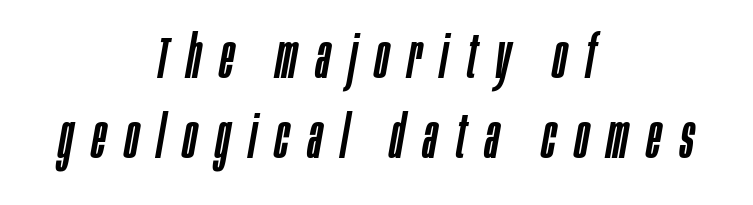
Q: Is the text italic (slanted)? A: Yes, it leans right by about 10 degrees.
Q: Is the text underlined? A: No.
Q: How is the paragraph aligned? A: Centered.
Q: Is the spacing between letters normal or unusually wide? A: Unusually wide.
Q: Is the spacing between lines tight, normal or loose? A: Normal.
Q: Width (condensed, normal, or wide)? A: Condensed.
Q: Stroke contrast? A: Low.
Q: x-height? A: Large.
Q: Monospaced? A: No.
